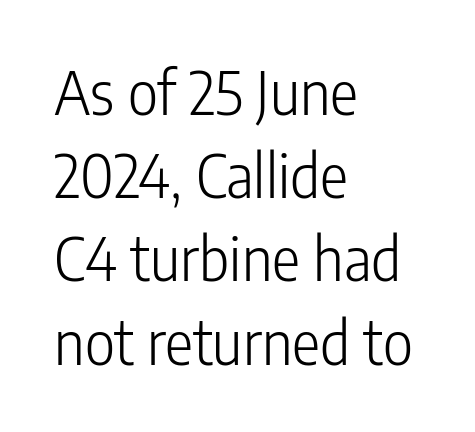
Q: Is the text bold? A: No.
Q: Is the text italic (slanted)? A: No, it is upright.
Q: Is the typeface a serif or a sans-serif typeface? A: Sans-serif.
Q: Is the text underlined? A: No.
Q: How is the paragraph aligned? A: Left-aligned.
Q: Is the spacing between letters normal or unusually wide? A: Normal.
Q: Is the spacing between lines tight, normal or loose? A: Normal.
Q: Width (condensed, normal, or wide)? A: Condensed.
Q: Stroke contrast? A: Low.
Q: x-height? A: Medium.
Q: Monospaced? A: No.
